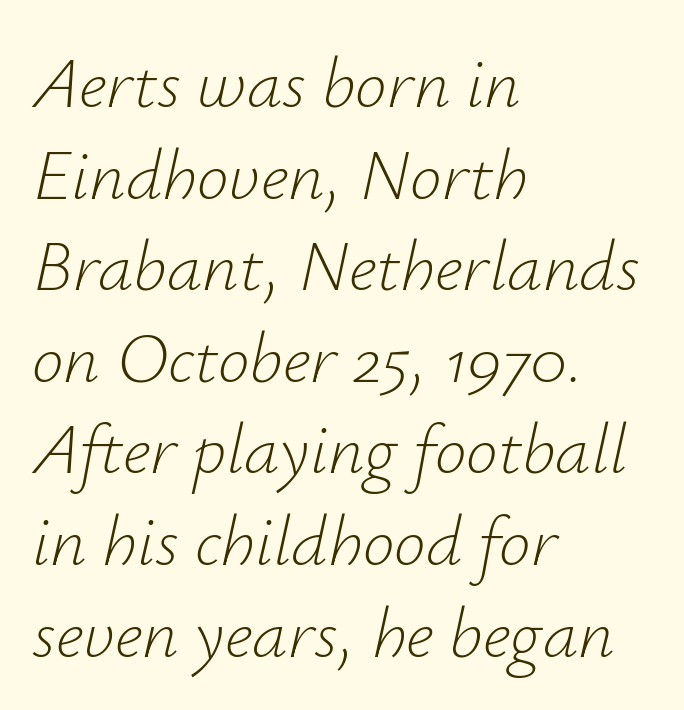
{"italic": "yes", "lean": "right", "slant_degrees": 12, "bold": "no", "weight": "light", "width": "normal", "stroke_contrast": "low", "x_height": "small", "monospaced": "no", "underline": "no", "align": "left", "line_spacing": "normal", "line_spacing_ratio": 1.29, "letter_spacing": "normal", "letter_spacing_em": 0.0, "glyph_px": 71}
